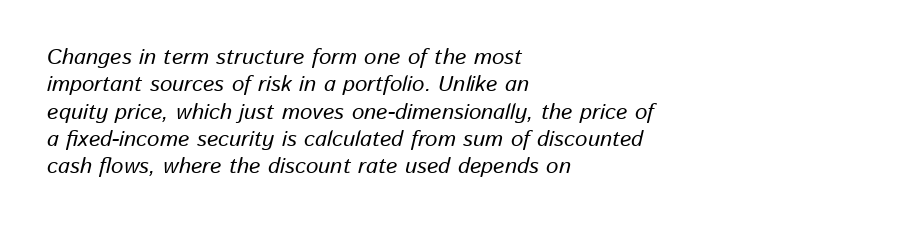
Q: Is the text italic (slanted)? A: Yes, it leans right by about 13 degrees.
Q: Is the text underlined? A: No.
Q: How is the paragraph aligned? A: Left-aligned.
Q: Is the spacing between letters normal or unusually wide? A: Normal.
